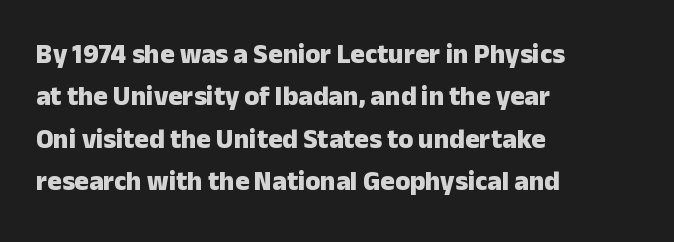
{"italic": "no", "bold": "yes", "underline": "no", "align": "left", "line_spacing": "normal", "line_spacing_ratio": 1.57, "letter_spacing": "normal", "letter_spacing_em": 0.0, "glyph_px": 27}
